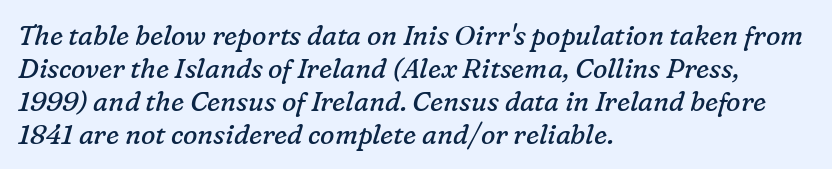
Q: Is the text bold? A: No.
Q: Is the text italic (slanted)? A: Yes, it leans right by about 16 degrees.
Q: Is the text underlined? A: No.
Q: How is the paragraph aligned? A: Left-aligned.
Q: Is the spacing between letters normal or unusually wide? A: Normal.
